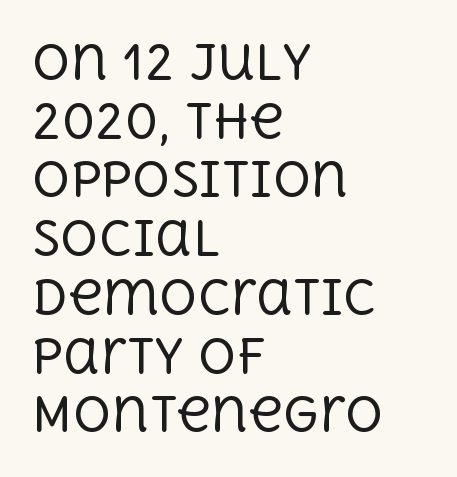
Notice how the passage keeps a crisp vertical edge on the left only. Is this a fixed-width face? No — the glyphs have proportional, varying widths. Posture: straight, roman, zero tilt. To sum up the face: it has serifs. The face used here is rendered with its standard letterfit. Regarding leading, the lines here are spaced in the standard way.
